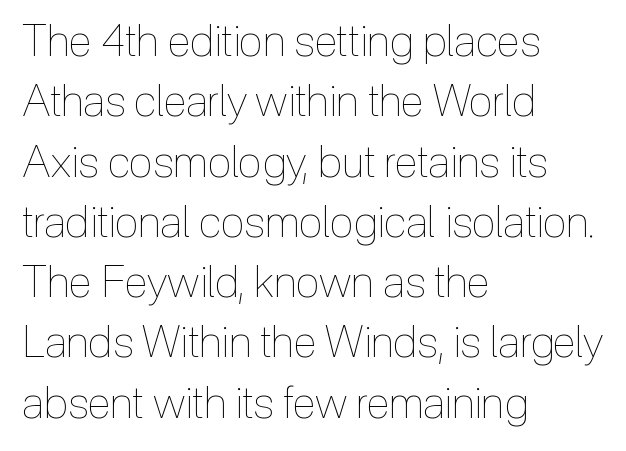
The image shows 44 px thin, condensed type, upright; set left-aligned, normal line spacing (1.37x), normal letter spacing, not underlined; a medium x-height.
